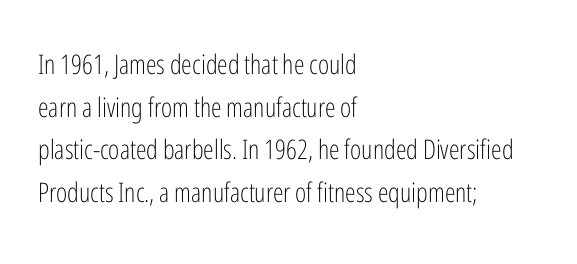
The ragged edge is on the right, which tells us the setting is flush left. Vertical strokes here are truly vertical. Heaviness? Minimal to ordinary, like unemphasized prose. Lines of text with bare space underneath.
